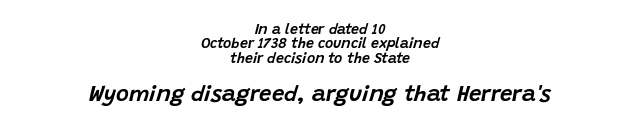
The image shows 22 px text type, italic (leaning right); set centered, tight line spacing (1.03x), normal letter spacing, not underlined; the second (bottom) block is 1.57x larger.
